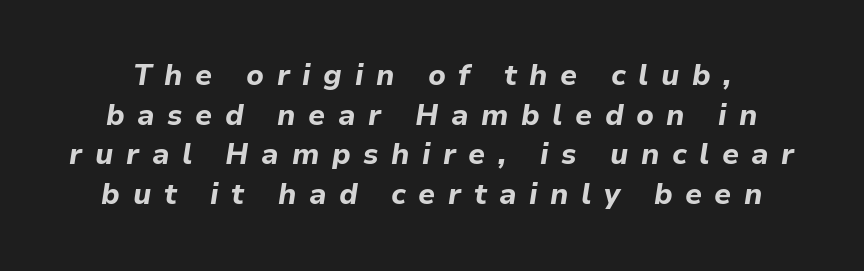
The image shows 29 px bold type, italic (leaning right); set normal line spacing (1.37x), unusually wide letter spacing (+0.43 em), not underlined; low stroke contrast and a medium x-height.
